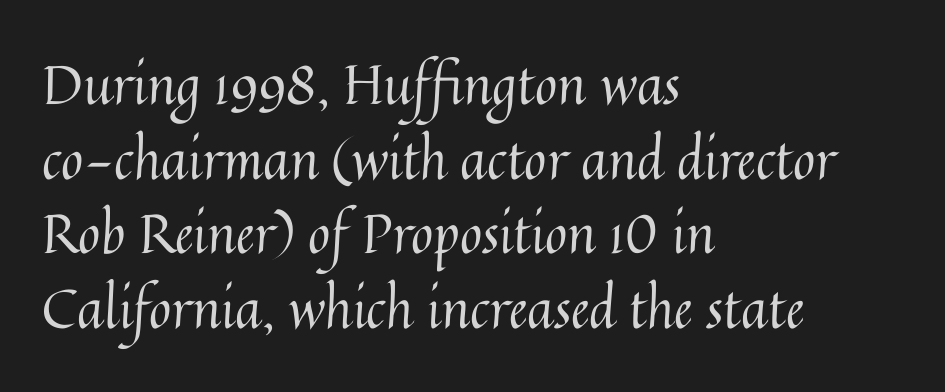
Regarding leading, the lines here are spaced in the standard way. This sample is left-justified, so line endings fall wherever the words run out. Note the varied advance widths — an 'i' is clearly narrower than an 'm'. Underline: absent. Caption: face not bold, strokes unweighted.
